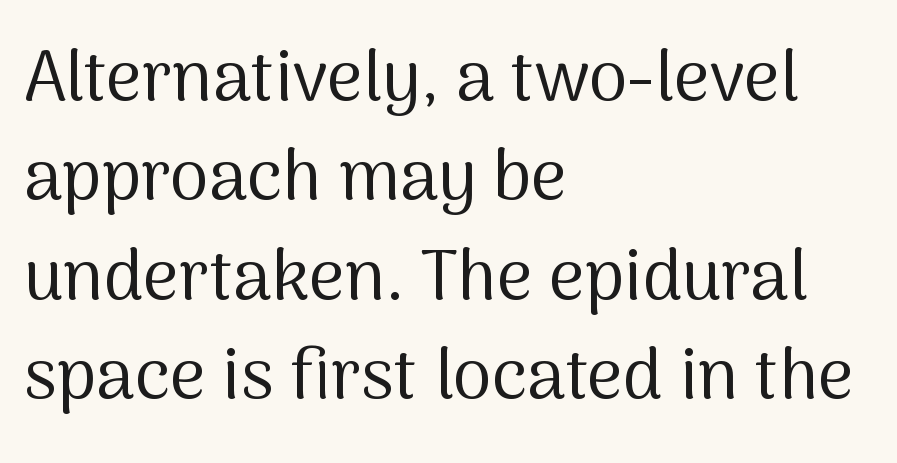
Stems here are at most as thick as an everyday book face. The gap between lines stays unmarked. Here the glyphs are tracked normally, forming tight word shapes. The designer left line spacing at the default. Here the designer chose a conventional face with non-uniform glyph widths. Do the letters lean? They stand straight.
